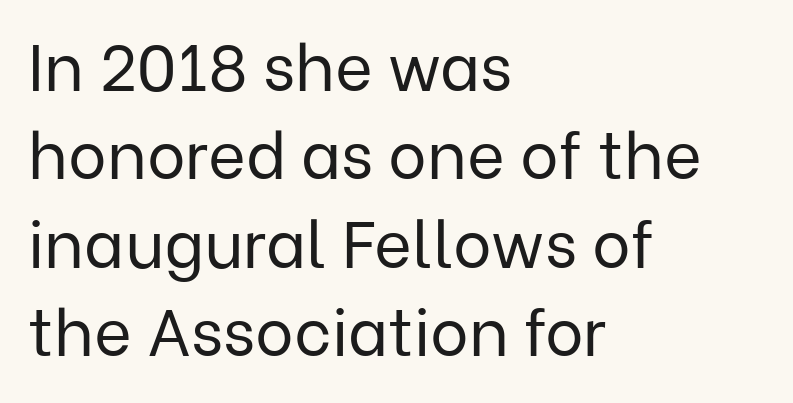
Q: Is the text bold? A: No.
Q: Is the text italic (slanted)? A: No, it is upright.
Q: Is the typeface a serif or a sans-serif typeface? A: Sans-serif.
Q: Is the text underlined? A: No.
Q: How is the paragraph aligned? A: Left-aligned.
Q: Is the spacing between letters normal or unusually wide? A: Normal.
Q: Is the spacing between lines tight, normal or loose? A: Normal.
Q: Width (condensed, normal, or wide)? A: Normal.
Q: Stroke contrast? A: Low.
Q: x-height? A: Medium.
Q: Monospaced? A: No.
